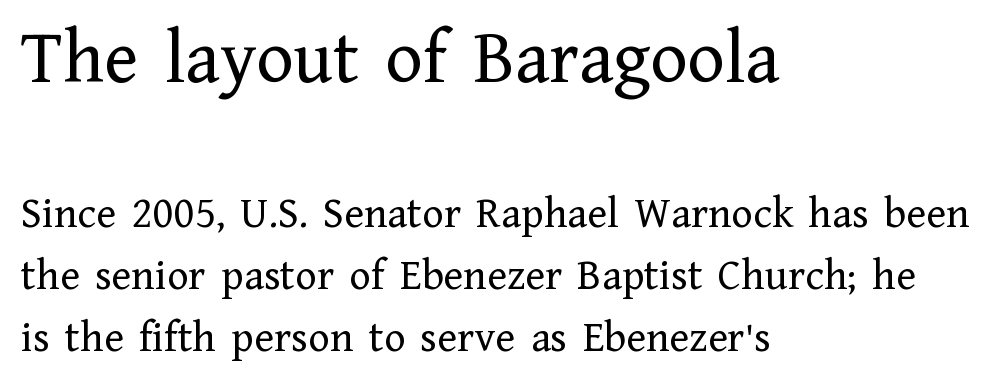
Anything drawn beneath the words? Only blank space. Standard letterfit; no display-style spreading of the glyphs. Note the varied advance widths — an 'i' is clearly narrower than an 'm'. Rendered with straight, roman letterforms. Size hierarchy here favors the leading block over the trailing one. I'd call this a serif setting — the letters wear small feet.
